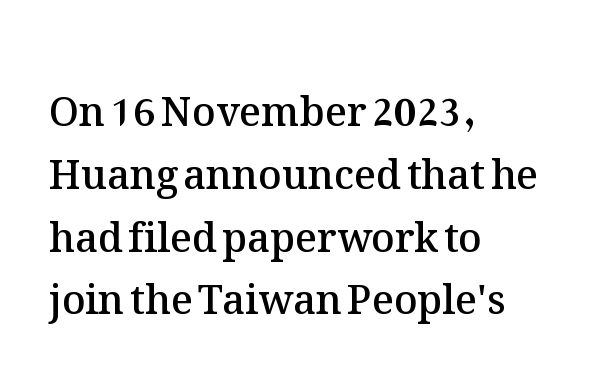
It's the straight-up-and-down kind of type. The paragraph shown leans on its left margin. The face used here is proportionally spaced, like ordinary book or web type. Standard letterfit; no display-style spreading of the glyphs.
